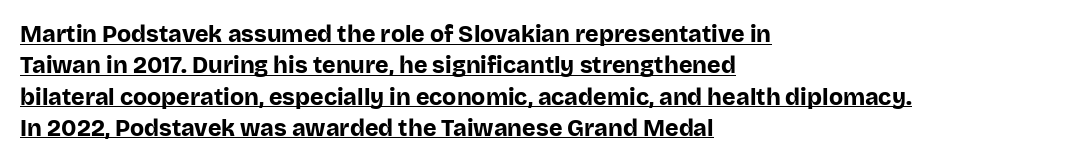
{"italic": "no", "bold": "yes", "underline": "yes", "align": "left", "line_spacing": "normal", "line_spacing_ratio": 1.36, "letter_spacing": "normal", "letter_spacing_em": 0.0, "glyph_px": 23}
